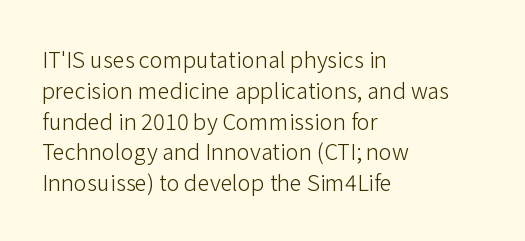
Summary of vertical rhythm: regular, with standard interline spacing. Short note: letters normally spaced. The font's upright variant was chosen for this text. Casual observation: everything's shoved over to the left.
